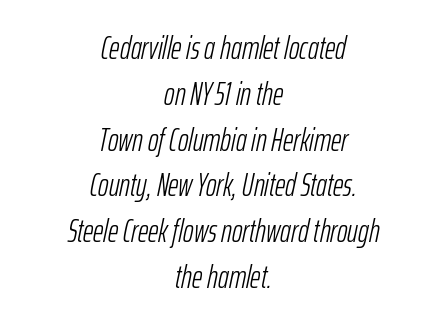
The image shows 32 px light, condensed type, italic (leaning right); set centered, normal line spacing (1.43x), normal letter spacing, not underlined; low stroke contrast and a medium x-height.
